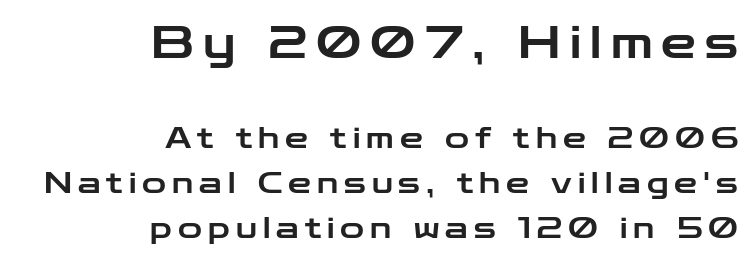
The designer went with a sans here, leaving each stem footless. The tracking reads as deliberately expanded to a designer's eye. The typesetter chose a ragged-left arrangement here. Spacing verdict: proportional, widths tailored to each character.
